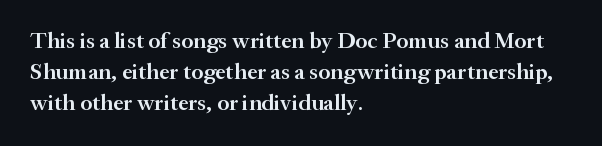
{"italic": "no", "bold": "semi", "underline": "no", "align": "left", "line_spacing": "normal", "line_spacing_ratio": 1.34, "letter_spacing": "normal", "letter_spacing_em": 0.0, "glyph_px": 23}
